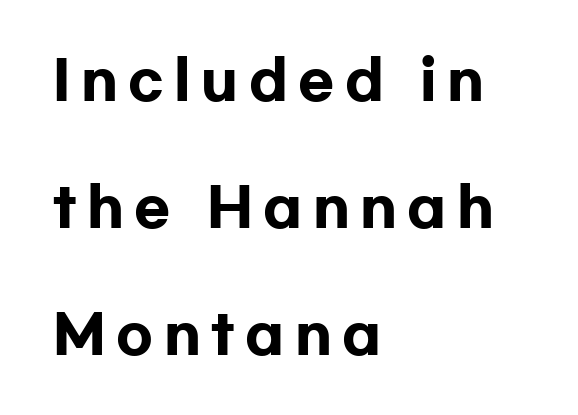
The image shows 53 px heavy, wide sans-serif type, upright; set left-aligned, loose line spacing (2.4x), unusually wide letter spacing (+0.2 em), not underlined; low stroke contrast and a medium x-height.
